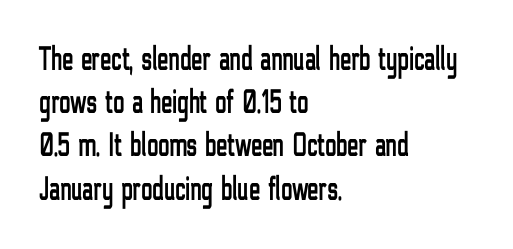
The image shows 34 px condensed sans-serif type, upright; set left-aligned, normal line spacing (1.27x), normal letter spacing, not underlined; low stroke contrast and a medium x-height.
